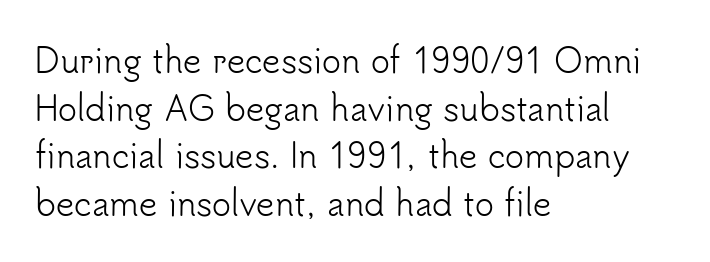
Lines of text with bare space underneath. Think of a printed novel: that variable character pitch is what you see here. Horizontally, the lines are justified to the leading edge only. The letters sit at their default tracking, neither squeezed nor spread. Each letter's strokes conclude bluntly, with no projecting serifs. Quick note: interline space is typical.
